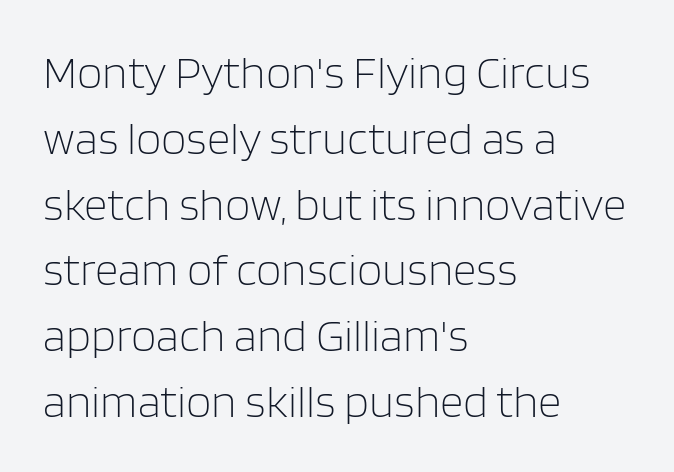
The ragged edge is on the right, which tells us the setting is flush left. Spacing verdict: proportional, widths tailored to each character. Leading matches the norm, producing a regular column. Posture: vertical. Unlike a traditional serif, this face leaves its strokes unadorned.
